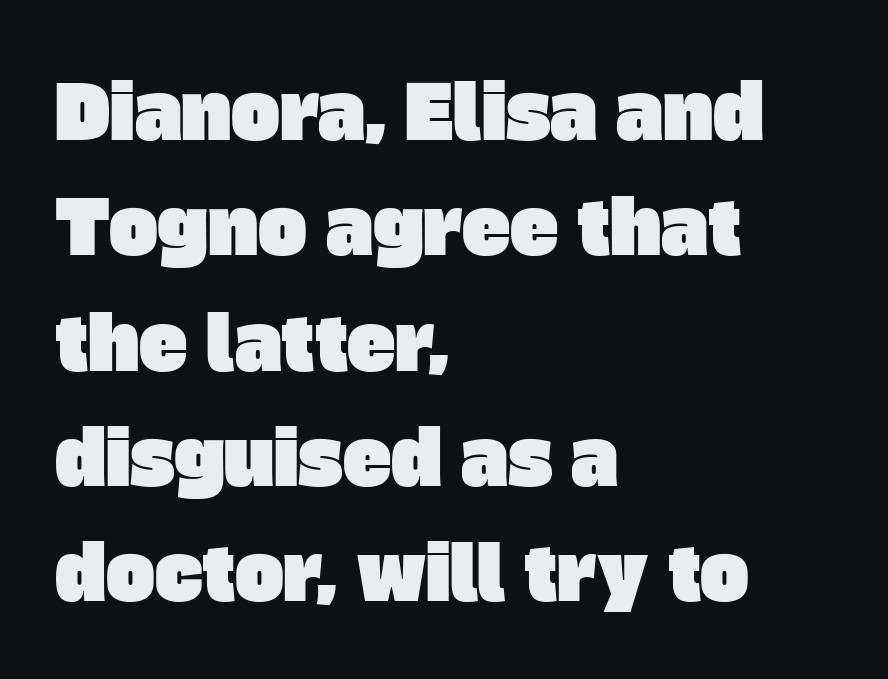
Which margin do the lines hug? The left one — the right edge is uneven. Stroke terminals: plain, sans-serif. In terms of leading, this rendering sits right in the middle. Characters follow at the spacing the type designer built in. Descenders hang freely into open space.
